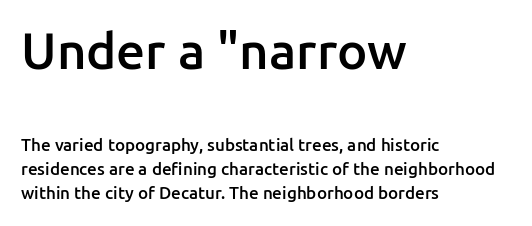
{"serif": "no", "italic": "no", "bold": "semi", "weight": "semibold", "width": "normal", "stroke_contrast": "low", "x_height": "medium", "monospaced": "no", "underline": "no", "align": "left", "line_spacing": "normal", "line_spacing_ratio": 1.43, "letter_spacing": "normal", "letter_spacing_em": 0.0, "larger_block": "first", "size_ratio": 3.0, "glyph_px": 51}
